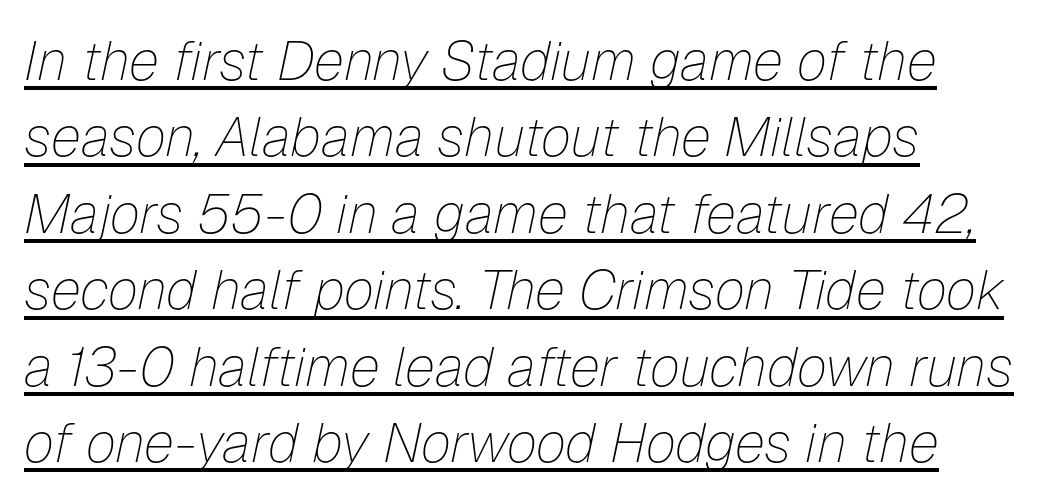
{"italic": "yes", "lean": "right", "slant_degrees": 12, "bold": "no", "weight": "thin", "width": "normal", "stroke_contrast": "low", "x_height": "medium", "monospaced": "no", "underline": "yes", "align": "left", "line_spacing": "normal", "line_spacing_ratio": 1.39, "letter_spacing": "normal", "letter_spacing_em": 0.0, "glyph_px": 55}
